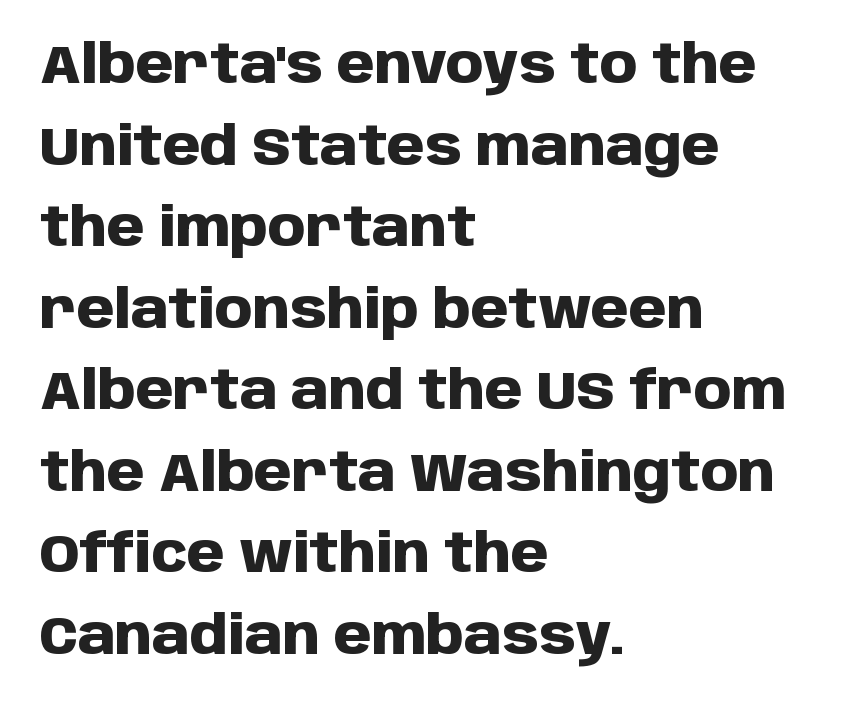
The image shows 54 px heavy sans-serif type, upright; set left-aligned, normal line spacing (1.51x), normal letter spacing, not underlined; low stroke contrast and a large x-height.
